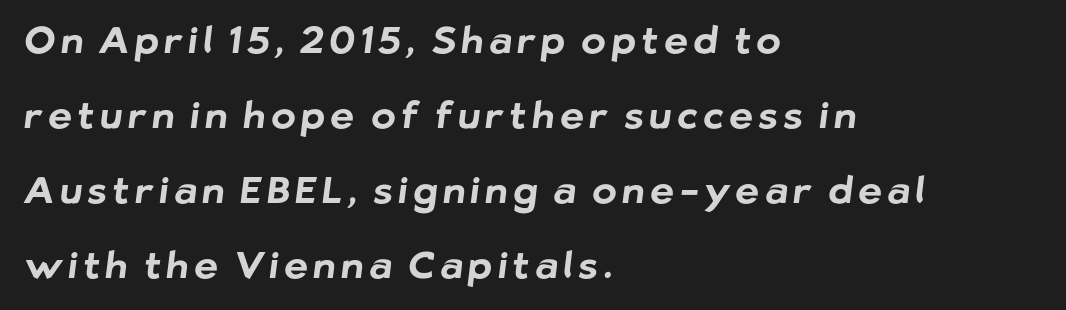
The image shows 37 px bold sans-serif type; set left-aligned, loose line spacing (2.03x), not underlined; low stroke contrast and a medium x-height.
